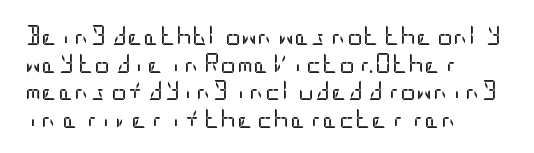
{"italic": "no", "bold": "no", "underline": "no", "align": "left", "line_spacing": "normal", "line_spacing_ratio": 1.38, "letter_spacing": "normal", "letter_spacing_em": 0.0, "glyph_px": 20}
